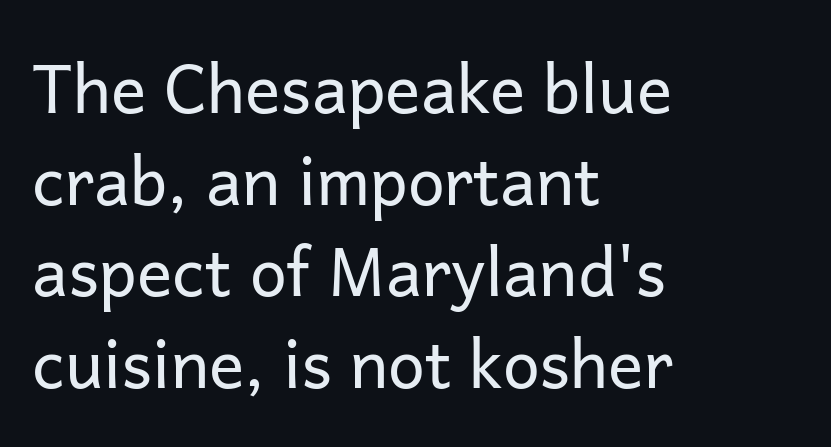
{"serif": "no", "italic": "no", "bold": "no", "weight": "regular", "width": "normal", "stroke_contrast": "low", "x_height": "medium", "monospaced": "no", "underline": "no", "align": "left", "line_spacing": "normal", "line_spacing_ratio": 1.39, "letter_spacing": "normal", "letter_spacing_em": 0.0, "glyph_px": 66}
